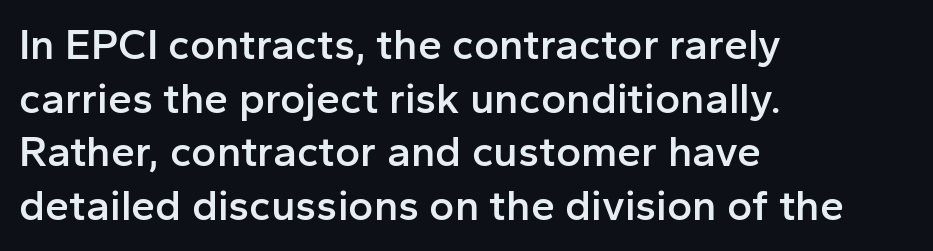
The image shows 43 px semibold sans-serif type, upright; set left-aligned, normal line spacing (1.25x), normal letter spacing, not underlined; low stroke contrast and a medium x-height.
